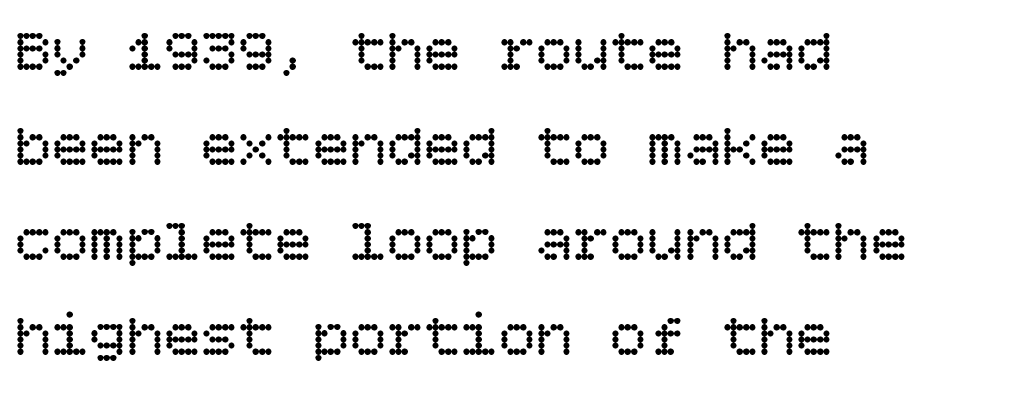
The image shows 62 px regular-weight type, upright; set left-aligned, normal line spacing (1.53x), normal letter spacing, not underlined; low stroke contrast and a large x-height.
